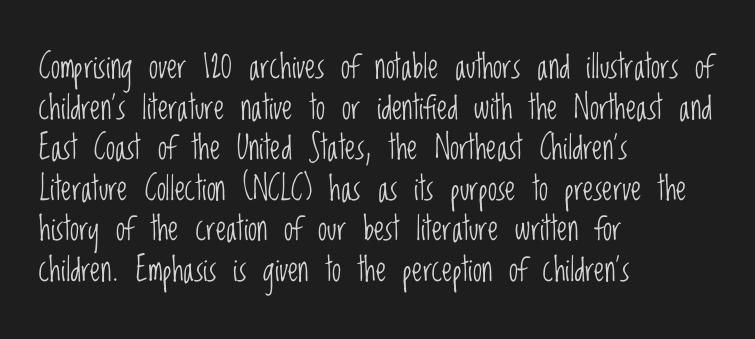
Q: Is the text bold? A: No.
Q: Is the text italic (slanted)? A: No, it is upright.
Q: Is the typeface a serif or a sans-serif typeface? A: Sans-serif.
Q: Is the text underlined? A: No.
Q: How is the paragraph aligned? A: Left-aligned.
Q: Is the spacing between letters normal or unusually wide? A: Normal.
Q: Width (condensed, normal, or wide)? A: Condensed.
Q: Stroke contrast? A: Low.
Q: x-height? A: Large.
Q: Monospaced? A: No.
